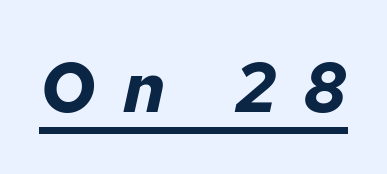
Q: Is the text bold? A: Yes.
Q: Is the text italic (slanted)? A: Yes, it leans right by about 12 degrees.
Q: Is the text underlined? A: Yes.
Q: Is the spacing between letters normal or unusually wide? A: Unusually wide.
Q: Width (condensed, normal, or wide)? A: Normal.
Q: Stroke contrast? A: Low.
Q: x-height? A: Medium.
Q: Monospaced? A: No.
